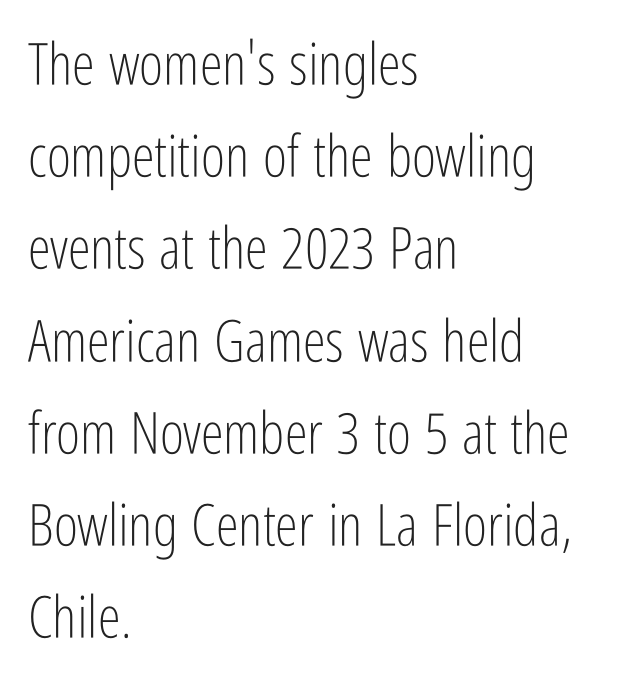
Serifs: no, the terminals of the letterforms are clean. Is this a fixed-width face? No — the glyphs have proportional, varying widths. This reads as an unemphasized weight, regular at the heaviest. The typesetter chose a ragged-right arrangement here. Upright lettering throughout.
